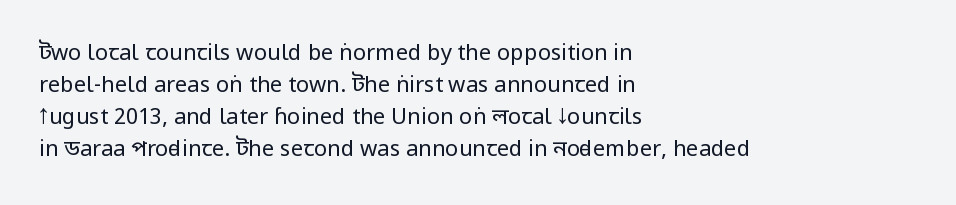
Weight: in the light-to-regular range. These lines keep a tight, regular rhythm from letter to letter. Any mark beneath the type? The region is blank. Left-aligned paragraph, ragged on the right. If you drew a line through each stem, it would be perfectly vertical. Honestly, the row spacing looks completely unremarkable.
